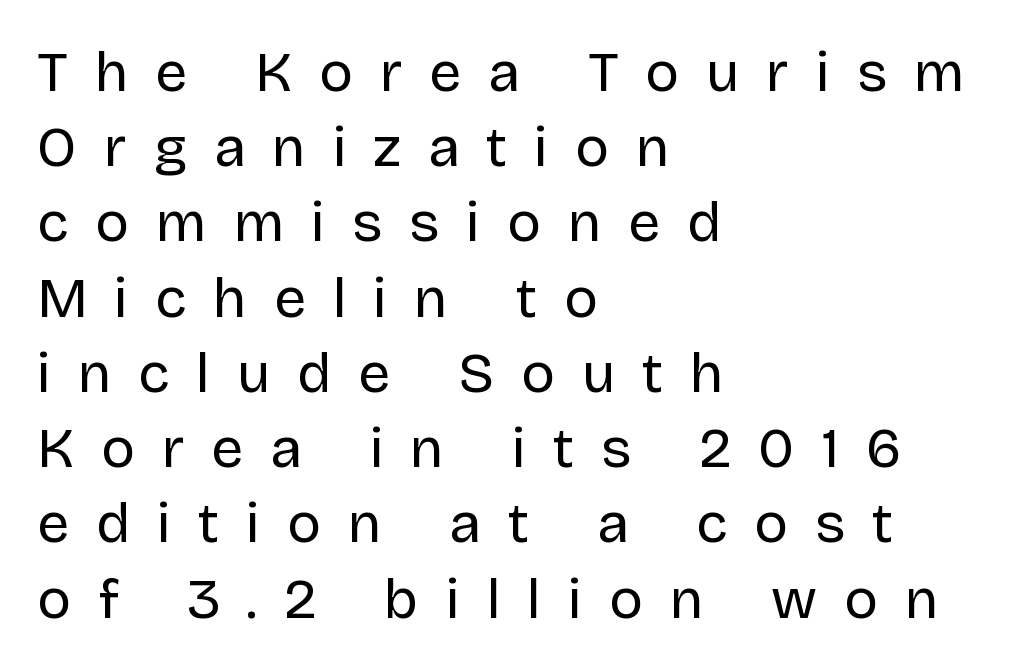
Q: Is the text bold? A: No.
Q: Is the text italic (slanted)? A: No, it is upright.
Q: Is the typeface a serif or a sans-serif typeface? A: Sans-serif.
Q: Is the text underlined? A: No.
Q: How is the paragraph aligned? A: Left-aligned.
Q: Is the spacing between letters normal or unusually wide? A: Unusually wide.
Q: Is the spacing between lines tight, normal or loose? A: Normal.
Q: Width (condensed, normal, or wide)? A: Normal.
Q: Stroke contrast? A: Low.
Q: x-height? A: Large.
Q: Monospaced? A: No.
